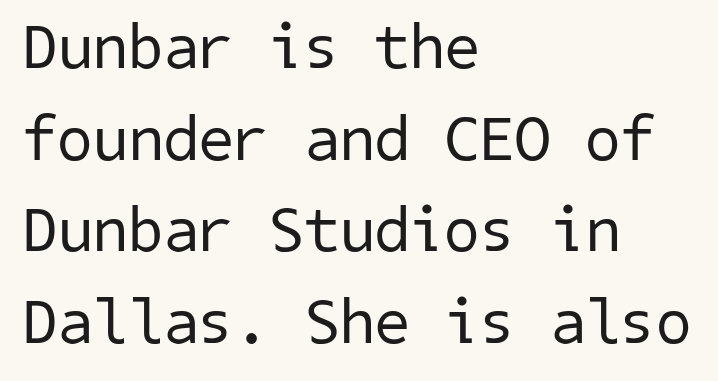
A typesetter would label this face a sans. Has an underline been added? It has not. On a weight scale, this lands at 450 or below. Compared with typical paragraphs, the rows here are spaced about the same.
